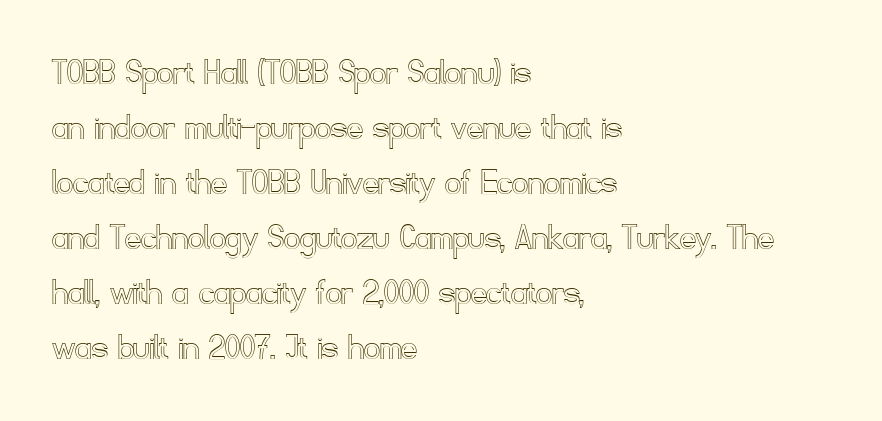
The space directly below the letters is spotless. Does extra space separate the letters? No, they use regular spacing. The typesetter chose a ragged-right arrangement here. Does the lettering tilt? It doesn't — this is upright.
